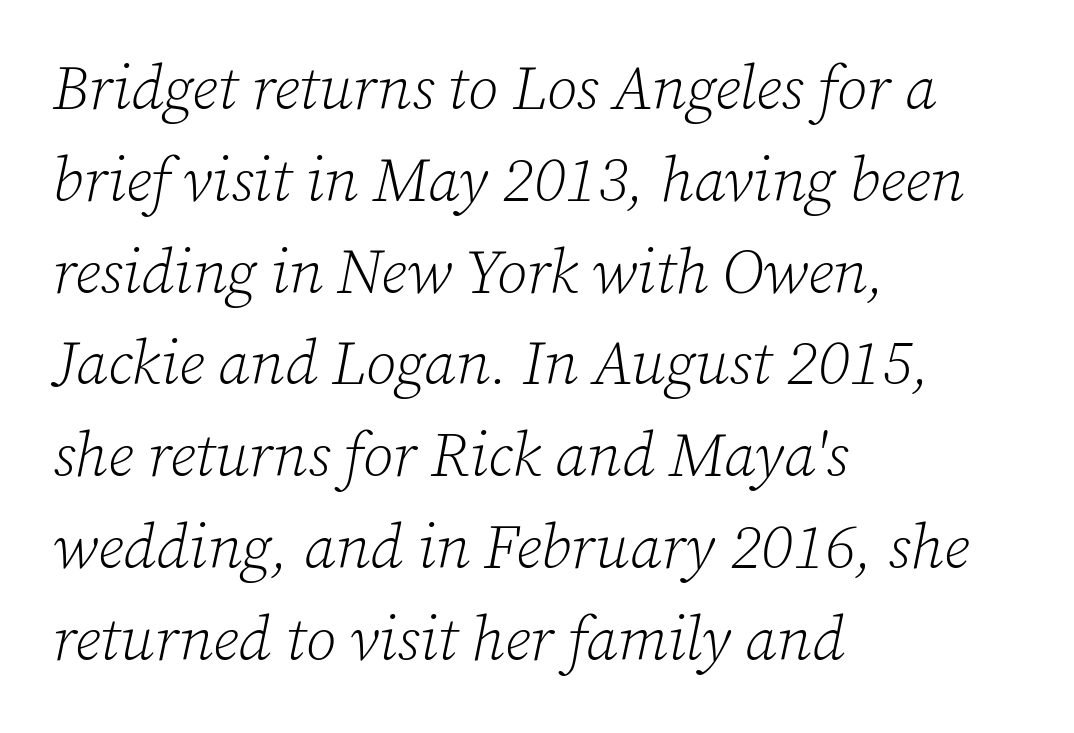
Q: Is the text bold? A: No.
Q: Is the text italic (slanted)? A: Yes, it leans right by about 12 degrees.
Q: Is the typeface a serif or a sans-serif typeface? A: Serif.
Q: Is the text underlined? A: No.
Q: How is the paragraph aligned? A: Left-aligned.
Q: Is the spacing between letters normal or unusually wide? A: Normal.
Q: Is the spacing between lines tight, normal or loose? A: Normal.
Q: Width (condensed, normal, or wide)? A: Normal.
Q: Stroke contrast? A: Low.
Q: x-height? A: Medium.
Q: Monospaced? A: No.
